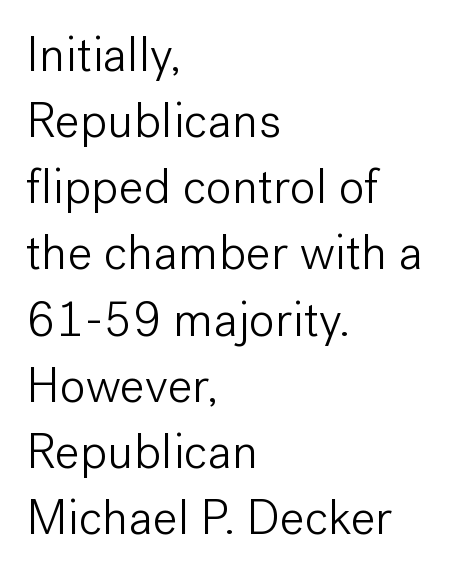
The image shows 49 px light sans-serif type, upright; set left-aligned, normal line spacing (1.35x), normal letter spacing, not underlined; low stroke contrast and a medium x-height.
